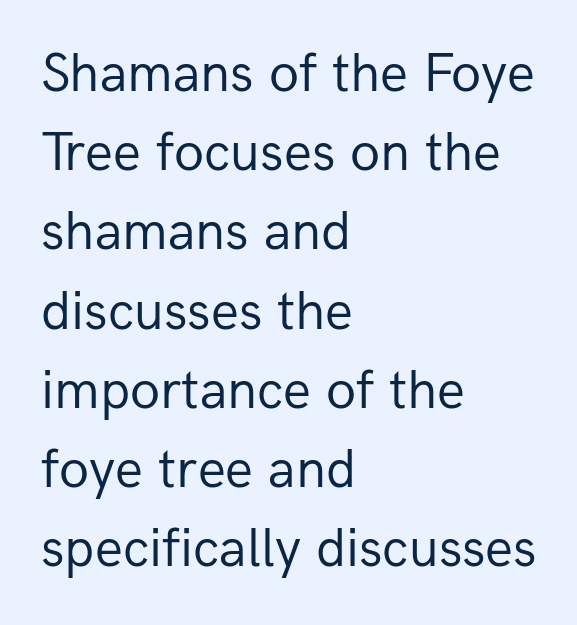
Q: Is the text bold? A: No.
Q: Is the text italic (slanted)? A: No, it is upright.
Q: Is the typeface a serif or a sans-serif typeface? A: Sans-serif.
Q: Is the text underlined? A: No.
Q: How is the paragraph aligned? A: Left-aligned.
Q: Is the spacing between letters normal or unusually wide? A: Normal.
Q: Is the spacing between lines tight, normal or loose? A: Normal.
Q: Width (condensed, normal, or wide)? A: Normal.
Q: Stroke contrast? A: Low.
Q: x-height? A: Medium.
Q: Monospaced? A: No.
